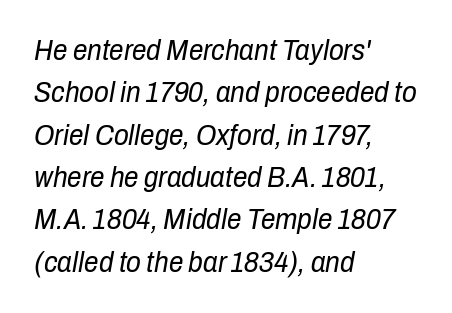
{"italic": "yes", "lean": "right", "slant_degrees": 10, "bold": "no", "weight": "regular", "width": "condensed", "stroke_contrast": "low", "x_height": "medium", "monospaced": "no", "underline": "no", "align": "left", "line_spacing": "normal", "line_spacing_ratio": 1.46, "letter_spacing": "normal", "letter_spacing_em": 0.0, "glyph_px": 29}
